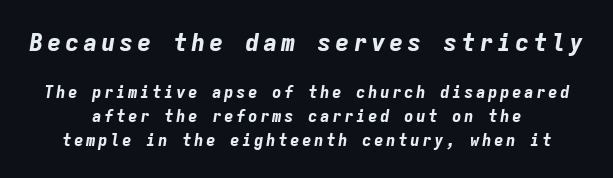
The strokes are fattened all the way to bold. Does the lettering tilt? It does — this is italic. Top chunk: large. Bottom chunk: small. The lines are quadded center.
